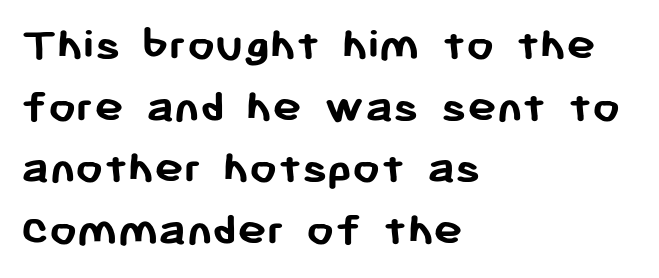
Q: Is the text bold? A: Yes.
Q: Is the text italic (slanted)? A: No, it is upright.
Q: Is the typeface a serif or a sans-serif typeface? A: Sans-serif.
Q: Is the text underlined? A: No.
Q: How is the paragraph aligned? A: Left-aligned.
Q: Is the spacing between letters normal or unusually wide? A: Normal.
Q: Is the spacing between lines tight, normal or loose? A: Normal.
Q: Width (condensed, normal, or wide)? A: Normal.
Q: Stroke contrast? A: Low.
Q: x-height? A: Medium.
Q: Monospaced? A: No.
